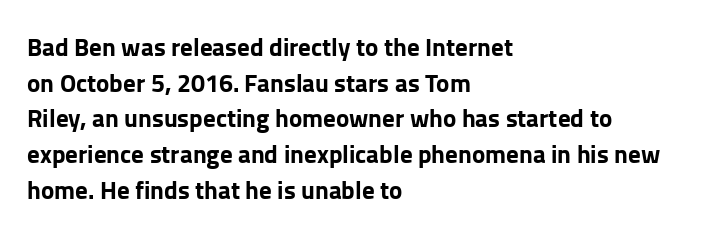
Q: Is the text bold? A: Yes.
Q: Is the text italic (slanted)? A: No, it is upright.
Q: Is the text underlined? A: No.
Q: How is the paragraph aligned? A: Left-aligned.
Q: Is the spacing between letters normal or unusually wide? A: Normal.
Q: Is the spacing between lines tight, normal or loose? A: Normal.
